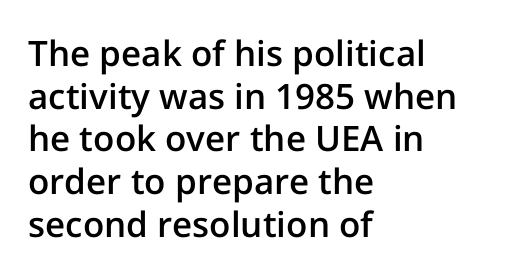
{"serif": "no", "italic": "no", "bold": "semi", "weight": "semibold", "width": "normal", "stroke_contrast": "low", "x_height": "medium", "monospaced": "no", "underline": "no", "align": "left", "line_spacing_ratio": 1.22, "letter_spacing": "normal", "letter_spacing_em": 0.0, "glyph_px": 35}
